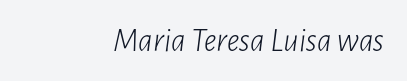
{"italic": "yes", "lean": "right", "slant_degrees": 7, "bold": "no", "weight": "light", "width": "condensed", "stroke_contrast": "low", "x_height": "medium", "monospaced": "no", "underline": "no", "align": "right", "letter_spacing": "normal", "letter_spacing_em": 0.0, "glyph_px": 34}
